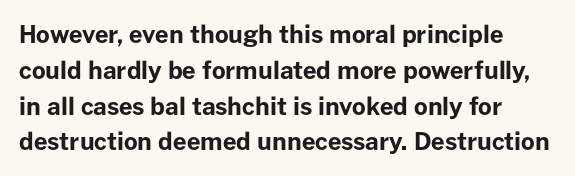
Q: Is the text bold? A: Yes.
Q: Is the text italic (slanted)? A: No, it is upright.
Q: Is the text underlined? A: No.
Q: How is the paragraph aligned? A: Left-aligned.
Q: Is the spacing between letters normal or unusually wide? A: Normal.
Q: Is the spacing between lines tight, normal or loose? A: Normal.
